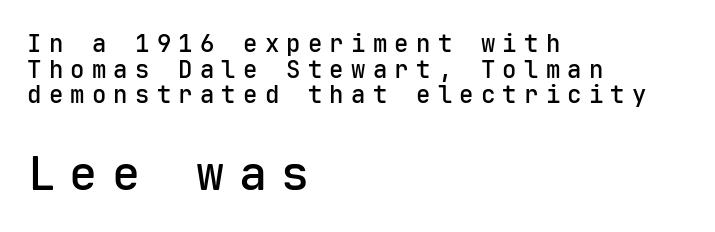
{"serif": "no", "italic": "no", "bold": "semi", "weight": "semibold", "width": "normal", "stroke_contrast": "low", "x_height": "medium", "monospaced": "yes", "underline": "no", "align": "left", "line_spacing": "tight", "line_spacing_ratio": 1.07, "letter_spacing": "wide", "letter_spacing_em": 0.3, "larger_block": "second", "size_ratio": 1.96, "glyph_px": 47}
